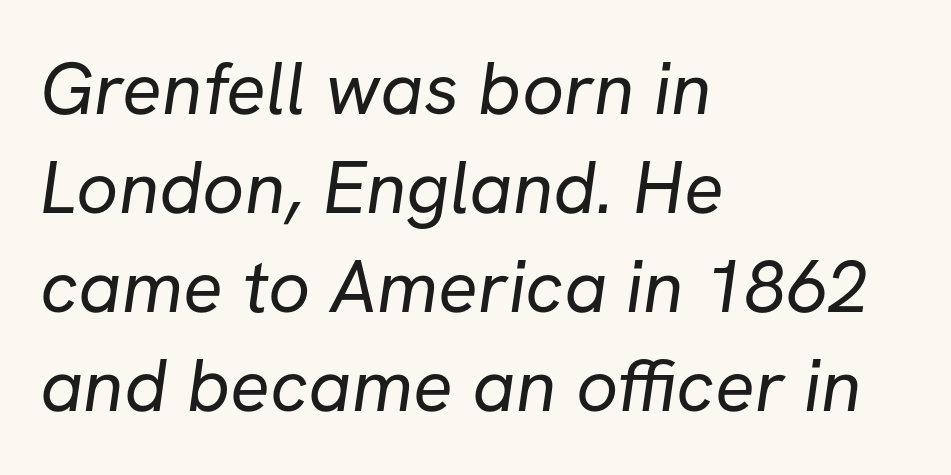
{"serif": "no", "bold": "no", "weight": "regular", "width": "normal", "stroke_contrast": "low", "x_height": "medium", "monospaced": "no", "underline": "no", "align": "left", "line_spacing": "normal", "line_spacing_ratio": 1.34, "letter_spacing": "normal", "letter_spacing_em": 0.0, "glyph_px": 74}
